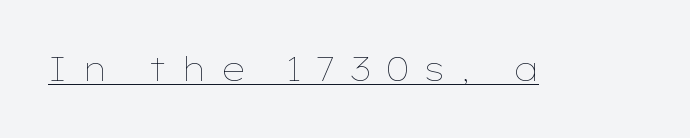
{"italic": "no", "bold": "no", "weight": "thin", "width": "wide", "stroke_contrast": "low", "x_height": "medium", "monospaced": "no", "underline": "yes", "letter_spacing": "wide", "letter_spacing_em": 0.43, "glyph_px": 33}
